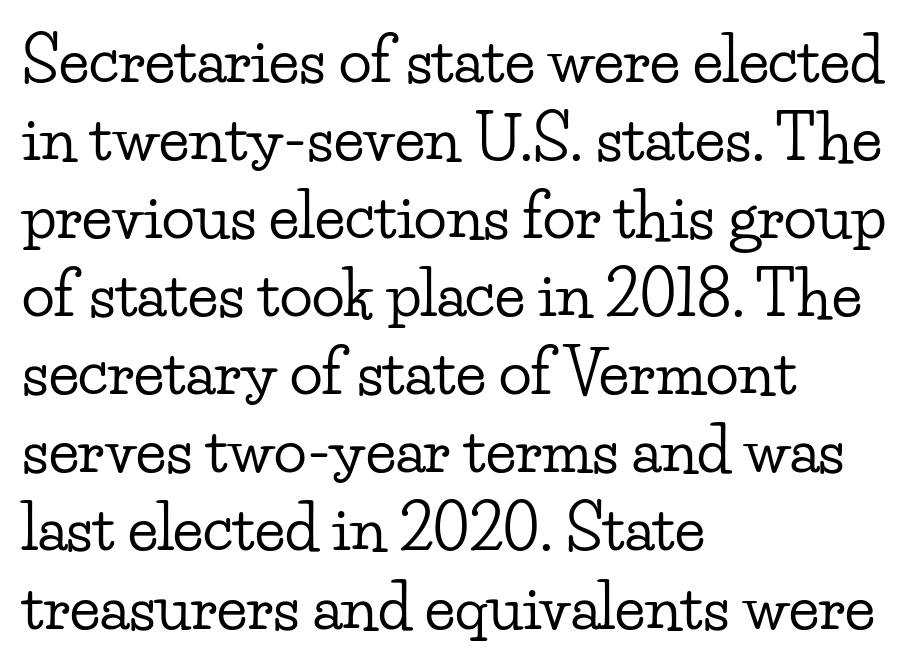
A typesetter would label this face a serif. The face used here is proportionally spaced, like ordinary book or web type. Line beginnings align vertically; line endings do not. A typesetter would mark this as roman, not italic. Beneath every word, the page is bare. Look at the tracking — it's just the regular setting, nothing added.
